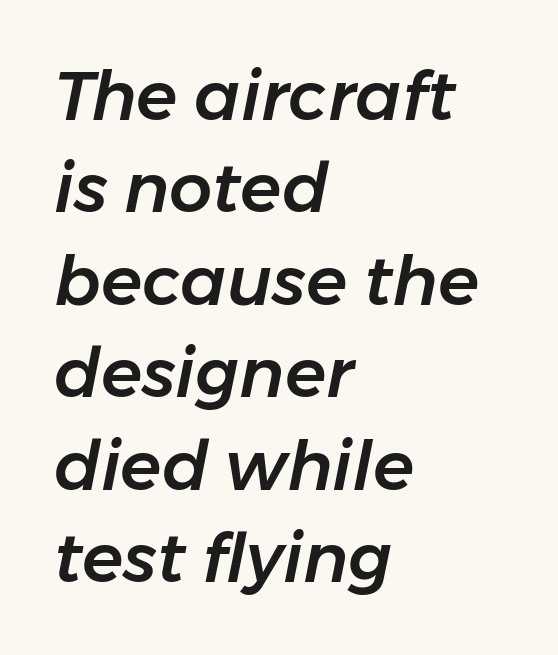
The image shows 68 px text type, italic (leaning right); set left-aligned, normal line spacing (1.36x), normal letter spacing, not underlined; low stroke contrast and a medium x-height.
